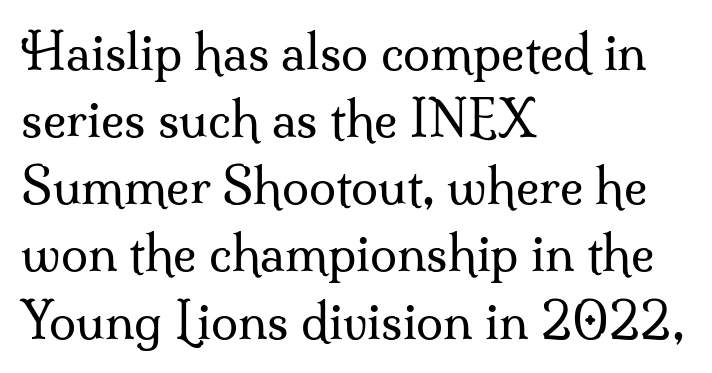
Q: Is the text bold? A: No.
Q: Is the text italic (slanted)? A: No, it is upright.
Q: Is the typeface a serif or a sans-serif typeface? A: Serif.
Q: Is the text underlined? A: No.
Q: How is the paragraph aligned? A: Left-aligned.
Q: Is the spacing between letters normal or unusually wide? A: Normal.
Q: Is the spacing between lines tight, normal or loose? A: Normal.
Q: Width (condensed, normal, or wide)? A: Normal.
Q: Stroke contrast? A: Medium.
Q: x-height? A: Small.
Q: Monospaced? A: No.
